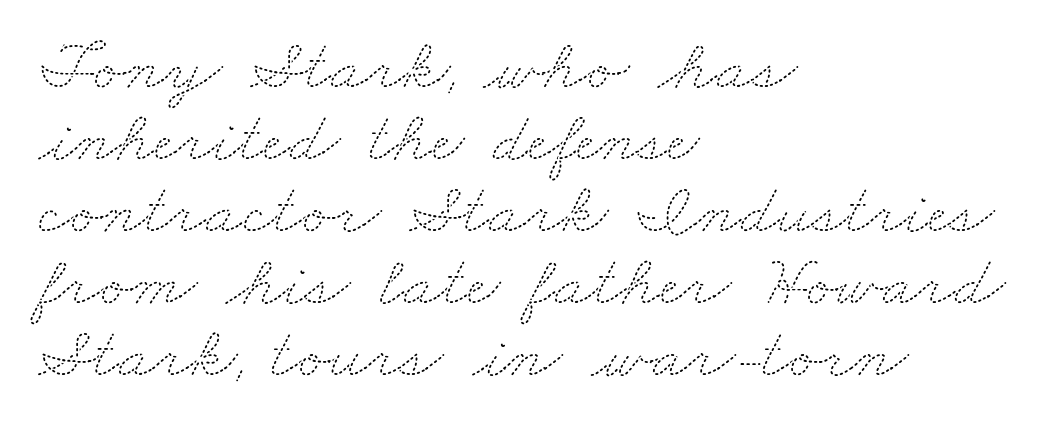
The tracking reads as untouched default to a designer's eye. Varying glyph widths throughout — classic text-font behaviour. Weight: in the light-to-regular range. Casual observation: everything's shoved over to the left. Vertical spacing — tight.
